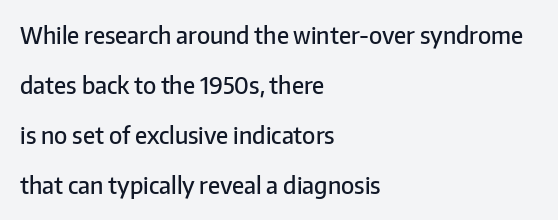
The rendering anchors every line to the left-hand side. Does the weight exceed regular? Yes, but only to semibold. In terms of posture, this sample is upright. If you measured baseline to baseline, you'd find a long distance.
